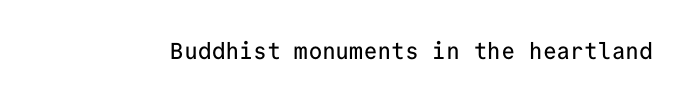
The image shows 23 px text type, upright; set normal letter spacing, not underlined.
